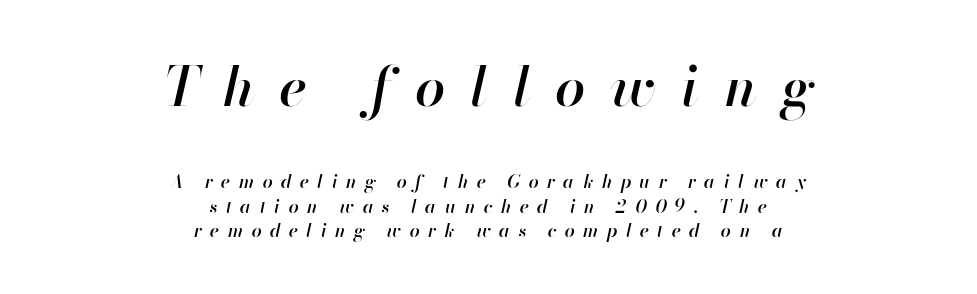
The image shows 54 px semibold type, italic (leaning right); set centered, normal line spacing (1.38x), unusually wide letter spacing (+0.47 em), not underlined; the first (top) block is 3.0x larger; high stroke contrast and a small x-height.
